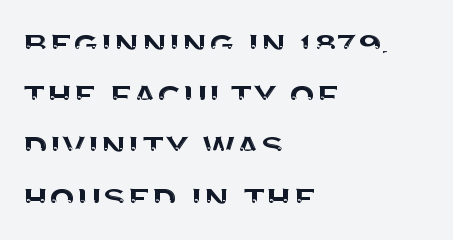
{"serif": "no", "italic": "no", "width": "normal", "stroke_contrast": "medium", "x_height": "large", "monospaced": "no", "underline": "no", "align": "left", "line_spacing_ratio": 1.22, "letter_spacing": "normal", "letter_spacing_em": 0.0, "glyph_px": 42}
